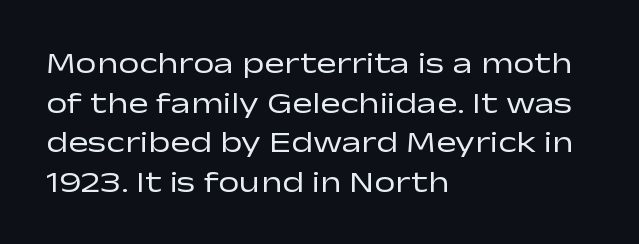
Quick note: not italic, upright. The compositor pushed each line to the left boundary. Spacing verdict: proportional, widths tailored to each character. The passage shown is typeset with a sans-serif family. Normally led — the rows are evenly, conventionally spaced. This reads as an unemphasized weight, regular at the heaviest.
